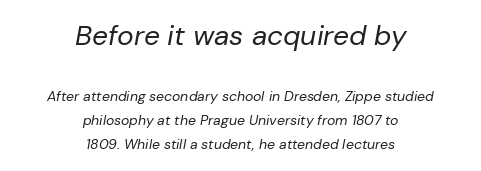
The image shows 28 px regular-weight type, italic (leaning right); set centered, normal line spacing (1.7x), normal letter spacing, not underlined; the first (top) block is 2.0x larger; low stroke contrast and a medium x-height.
